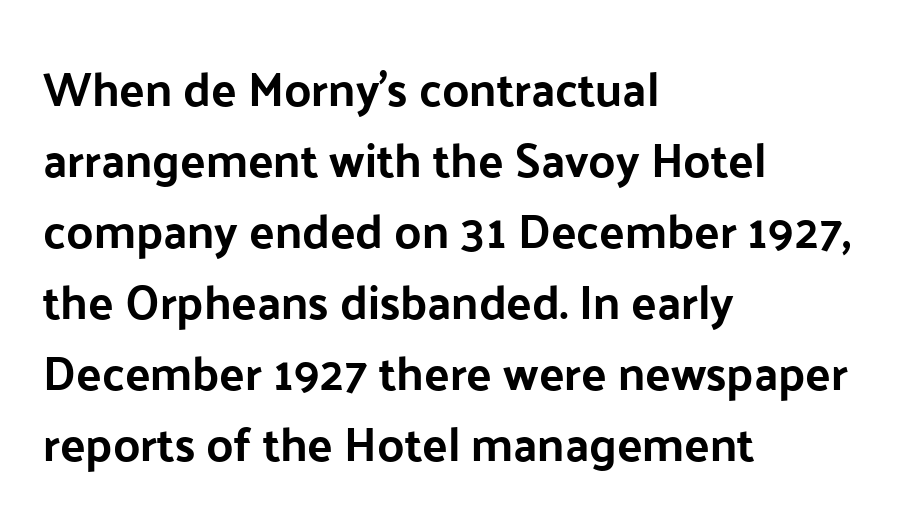
Quick note: not italic, upright. Proportional: the letters do not fall into vertical columns. Caption: standard tracking, unaltered. Rule under the text: the space is simply empty. You can tell from the bare stems that sans-serif type was used. Baseline-to-baseline distance is the conventional proportion of letter height.
